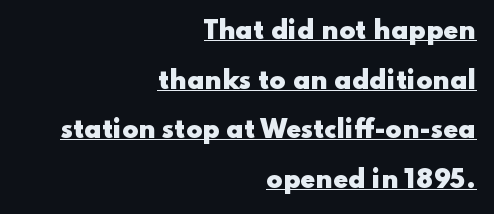
The image shows 24 px bold type, upright; set right-aligned, loose line spacing (2.07x), normal letter spacing, underlined.
